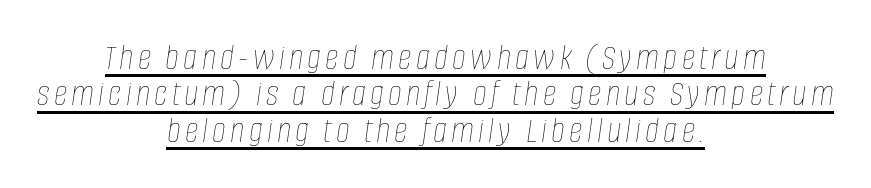
The image shows 38 px thin, condensed type, italic (leaning right); set centered, tight line spacing (0.96x), underlined; low stroke contrast and a large x-height.
